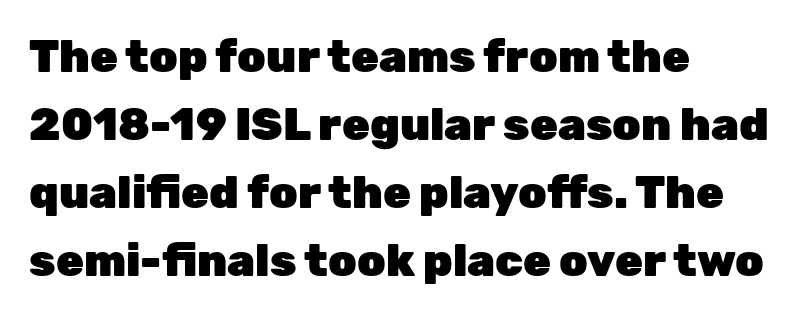
The image shows 45 px heavy sans-serif type, upright; set left-aligned, normal line spacing (1.51x), normal letter spacing, not underlined; low stroke contrast and a medium x-height.
